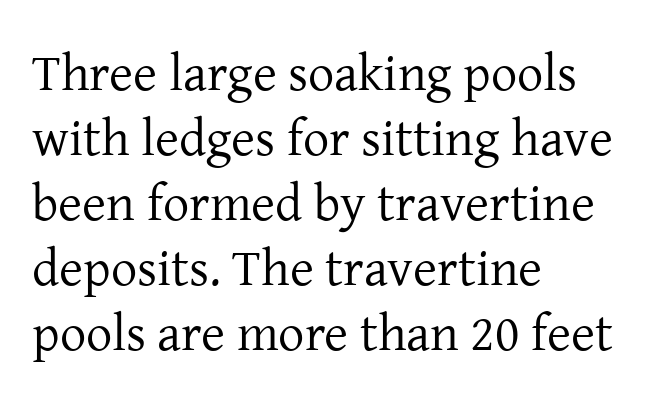
{"serif": "yes", "italic": "no", "bold": "no", "weight": "regular", "width": "normal", "stroke_contrast": "low", "x_height": "medium", "monospaced": "no", "underline": "no", "align": "left", "line_spacing": "normal", "line_spacing_ratio": 1.25, "letter_spacing": "normal", "letter_spacing_em": 0.0, "glyph_px": 52}
